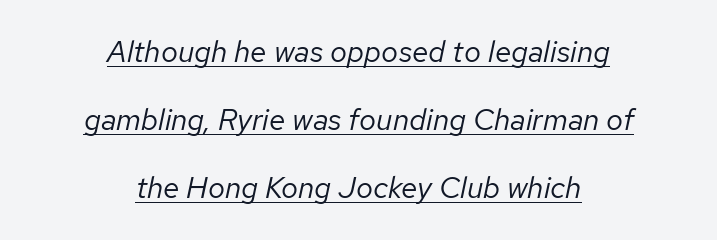
This rendering features underlined lettering. Students, observe: this is what heavily led, spacious text looks like. Looks like regular typesetting: each glyph gets only the width it needs. Letters have the restrained weight of plain body copy at most. An italicized treatment has been applied to the whole sample. The passage shown has conventional tracking throughout.
